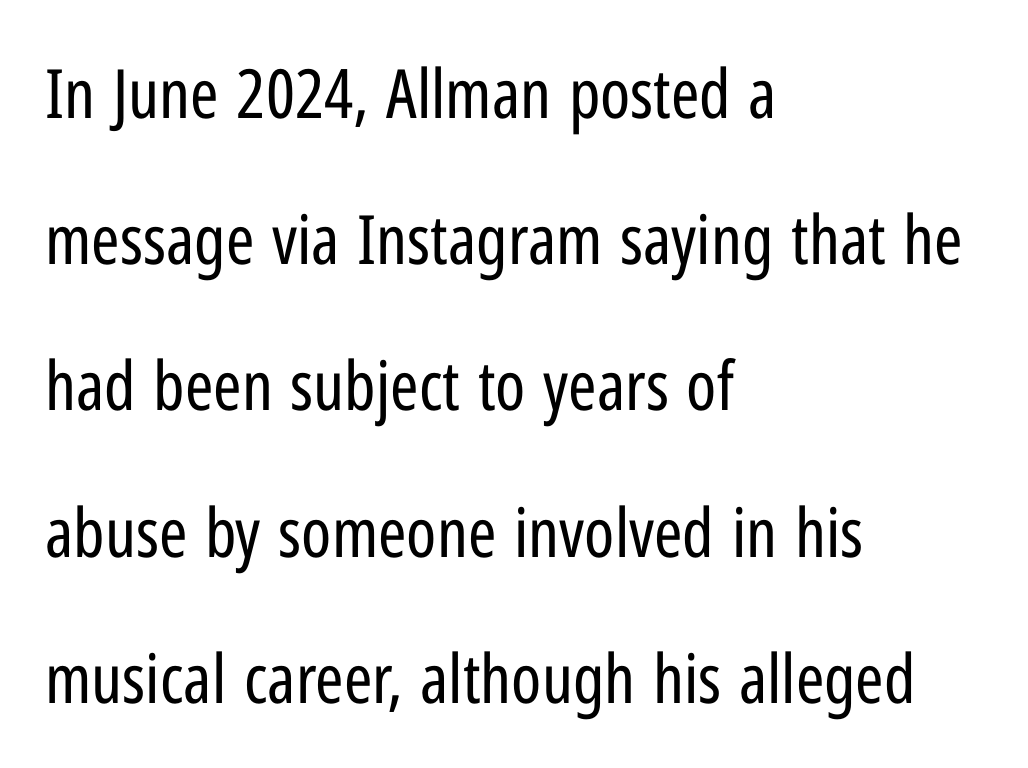
Q: Is the text bold? A: No.
Q: Is the text italic (slanted)? A: No, it is upright.
Q: Is the typeface a serif or a sans-serif typeface? A: Sans-serif.
Q: Is the text underlined? A: No.
Q: How is the paragraph aligned? A: Left-aligned.
Q: Is the spacing between letters normal or unusually wide? A: Normal.
Q: Is the spacing between lines tight, normal or loose? A: Loose.
Q: Width (condensed, normal, or wide)? A: Condensed.
Q: Stroke contrast? A: Low.
Q: x-height? A: Medium.
Q: Monospaced? A: No.
